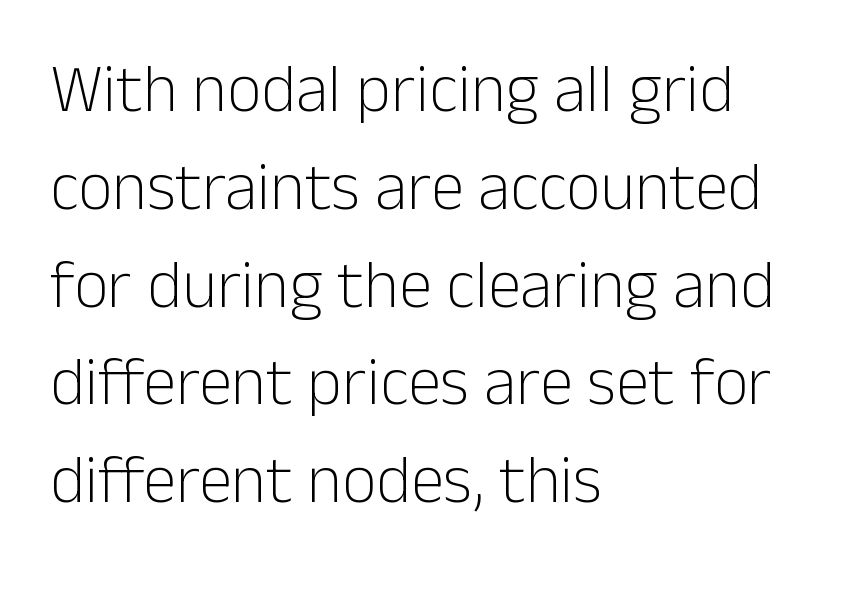
{"serif": "no", "italic": "no", "bold": "no", "weight": "light", "width": "normal", "stroke_contrast": "low", "x_height": "medium", "monospaced": "no", "underline": "no", "align": "left", "line_spacing": "normal", "line_spacing_ratio": 1.46, "letter_spacing": "normal", "letter_spacing_em": 0.0, "glyph_px": 67}
